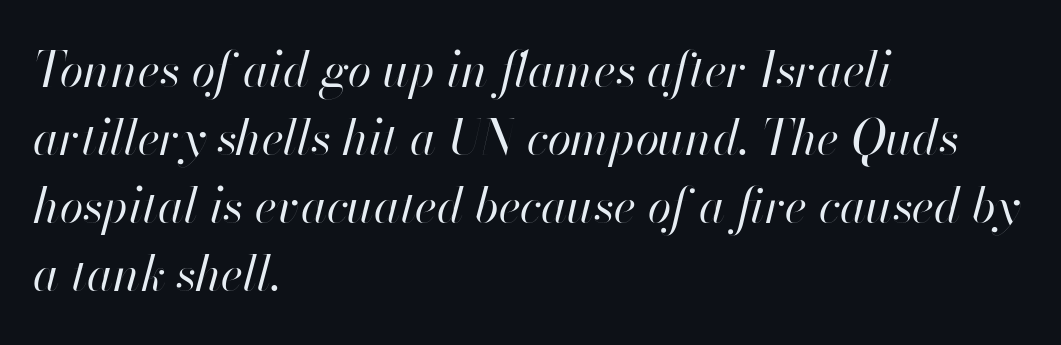
The image shows 48 px regular-weight type, italic (leaning right); set left-aligned, normal line spacing (1.42x), normal letter spacing, not underlined; high stroke contrast and a small x-height.
